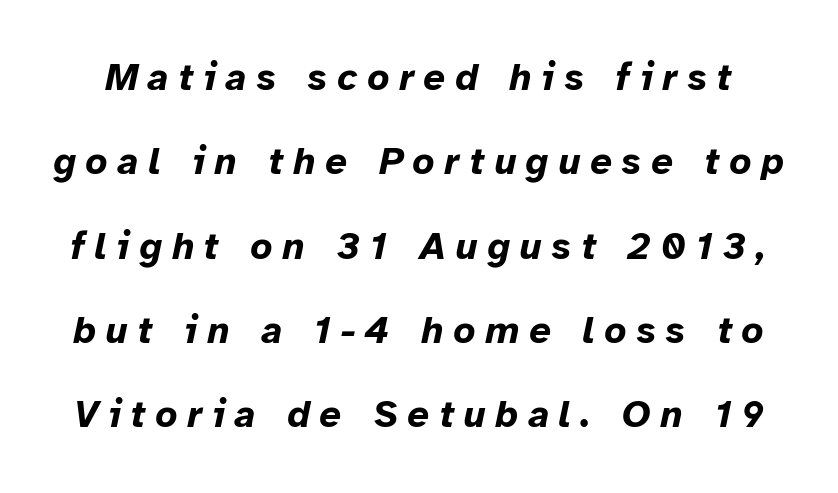
Summary of weight: heavy, a full bold. Look at the tracking — it's clearly loosened, letters drifting apart. Type without underlining. The vertical gap from one line to the next is large. Character widths vary here, with narrow letters taking less room than wide ones. Characters are canted at an angle relative to the baseline's perpendicular.
